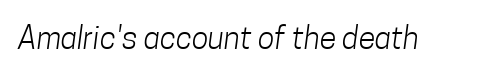
Q: Is the text bold? A: No.
Q: Is the typeface a serif or a sans-serif typeface? A: Sans-serif.
Q: Is the text underlined? A: No.
Q: Is the spacing between letters normal or unusually wide? A: Normal.
Q: Width (condensed, normal, or wide)? A: Condensed.
Q: Stroke contrast? A: Low.
Q: x-height? A: Medium.
Q: Monospaced? A: No.
